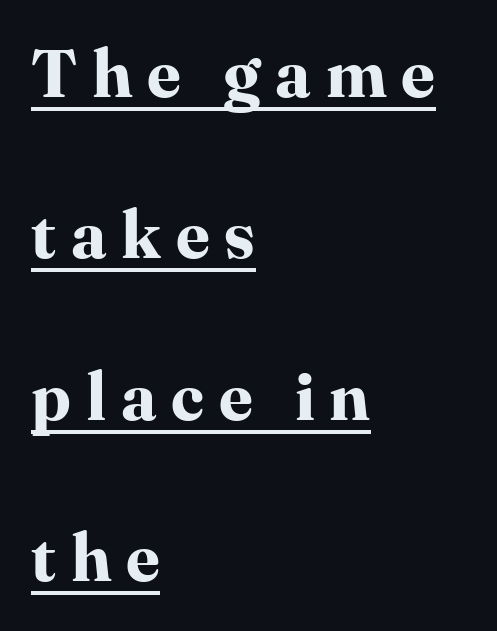
The image shows 67 px bold serif type, upright; set left-aligned, loose line spacing (2.41x), unusually wide letter spacing (+0.22 em), underlined; high stroke contrast and a medium x-height.
